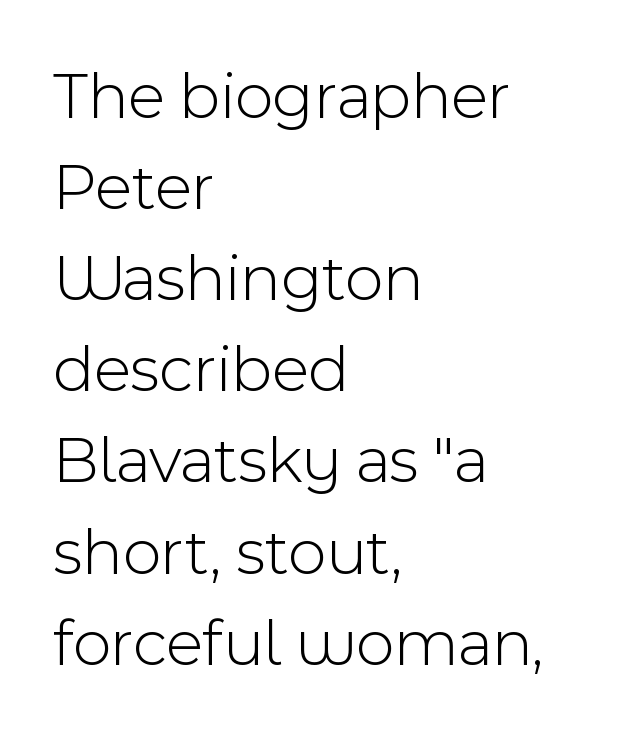
A student would call this left alignment; a typographer would say flush left, rag right. Bold? No — there's no thickening of the strokes. Italic? Not at all — the glyphs are vertical. Underline: absent. The passage shown stacks its lines at a standard gap. The type is set solid horizontally, with unmodified tracking.
